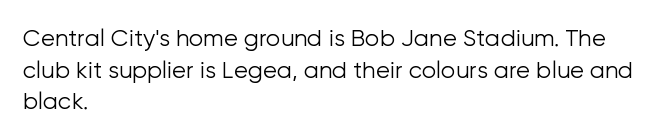
Q: Is the text bold? A: No.
Q: Is the text italic (slanted)? A: No, it is upright.
Q: Is the text underlined? A: No.
Q: How is the paragraph aligned? A: Left-aligned.
Q: Is the spacing between letters normal or unusually wide? A: Normal.
Q: Is the spacing between lines tight, normal or loose? A: Normal.
